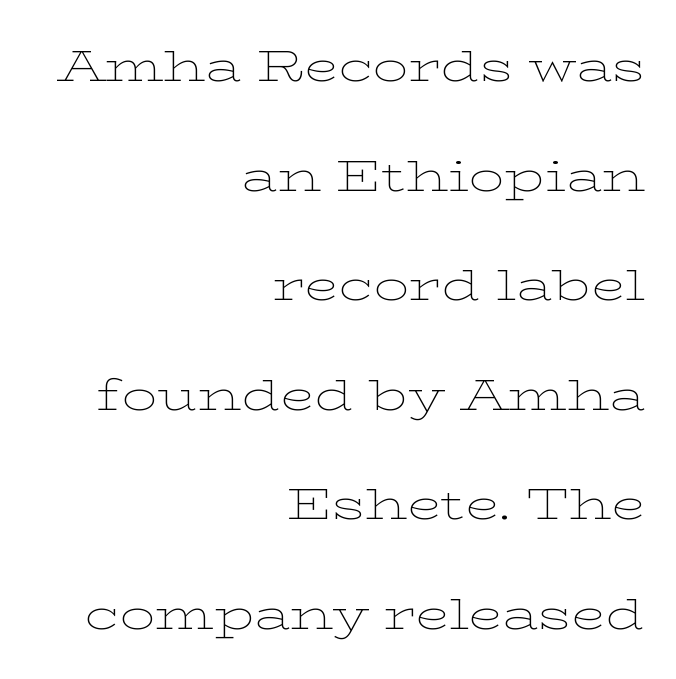
The image shows 44 px thin, wide serif type, upright; set right-aligned, loose line spacing (2.49x), normal letter spacing, not underlined; low stroke contrast and a medium x-height.
